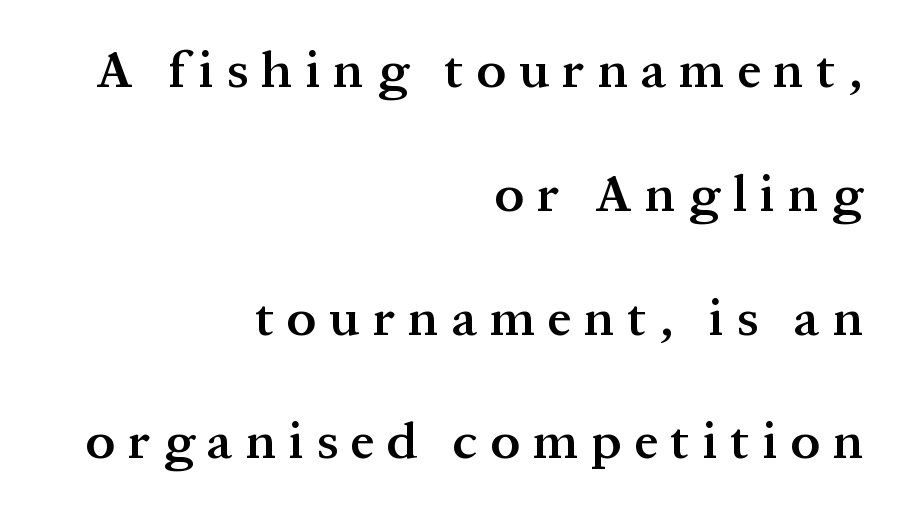
The image shows 52 px semibold serif type, upright; set right-aligned, loose line spacing (2.38x), unusually wide letter spacing (+0.25 em), not underlined; medium stroke contrast and a medium x-height.
